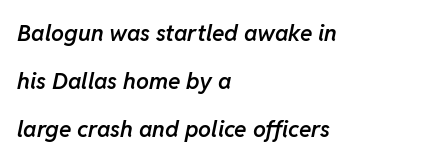
Q: Is the text bold? A: Semi-bold.
Q: Is the text italic (slanted)? A: Yes, it leans right by about 11 degrees.
Q: Is the text underlined? A: No.
Q: How is the paragraph aligned? A: Left-aligned.
Q: Is the spacing between letters normal or unusually wide? A: Normal.
Q: Is the spacing between lines tight, normal or loose? A: Loose.
